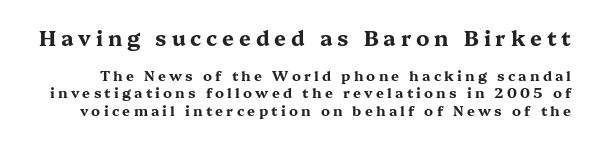
The image shows 21 px bold type, upright; set line spacing 1.24x, unusually wide letter spacing (+0.23 em), not underlined; the first (top) block is 1.5x larger.
